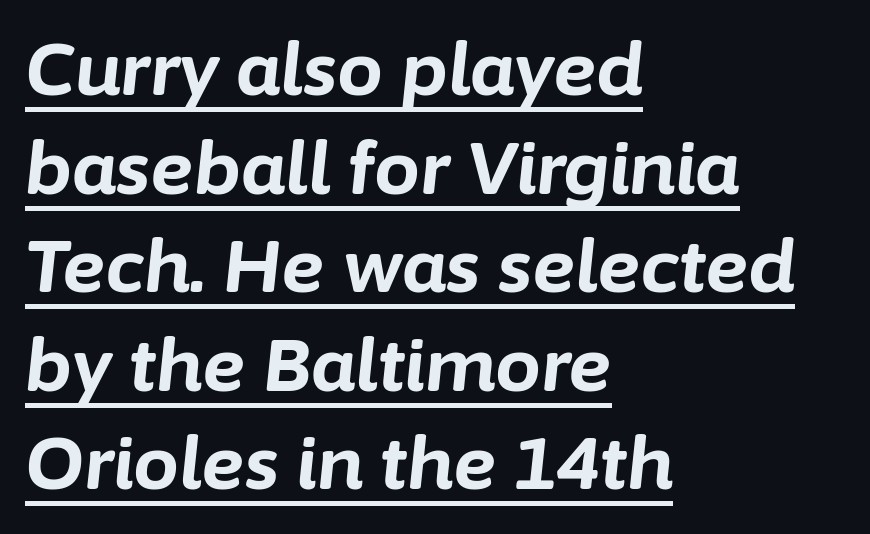
Q: Is the text bold? A: Yes.
Q: Is the text italic (slanted)? A: Yes, it leans right by about 6 degrees.
Q: Is the text underlined? A: Yes.
Q: How is the paragraph aligned? A: Left-aligned.
Q: Is the spacing between letters normal or unusually wide? A: Normal.
Q: Is the spacing between lines tight, normal or loose? A: Normal.
Q: Width (condensed, normal, or wide)? A: Normal.
Q: Stroke contrast? A: Low.
Q: x-height? A: Medium.
Q: Monospaced? A: No.
